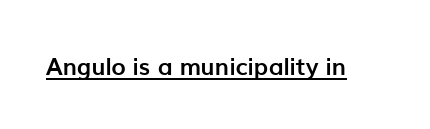
{"italic": "no", "bold": "yes", "underline": "yes", "letter_spacing": "normal", "letter_spacing_em": 0.0, "glyph_px": 24}
